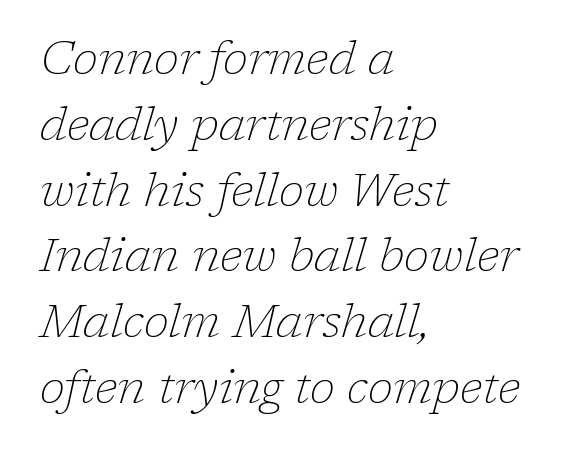
Compared with a typical body face, this is equally light or lighter still. Students, observe: this is what conventionally led text looks like. Varying glyph widths throughout — classic text-font behaviour. The face used here is seriffed, in the tradition of book romans. You could call the tracking neutral — neither tight nor loose. Designer's note — italics engaged.
